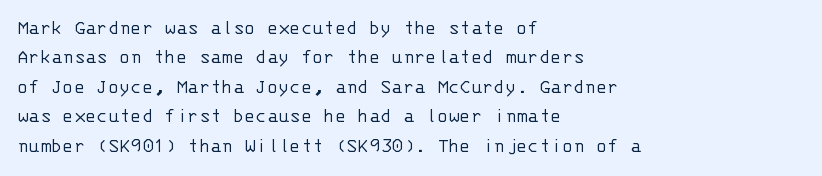
Q: Is the text bold? A: No.
Q: Is the text italic (slanted)? A: No, it is upright.
Q: Is the text underlined? A: No.
Q: How is the paragraph aligned? A: Left-aligned.
Q: Is the spacing between letters normal or unusually wide? A: Normal.
Q: Is the spacing between lines tight, normal or loose? A: Normal.
